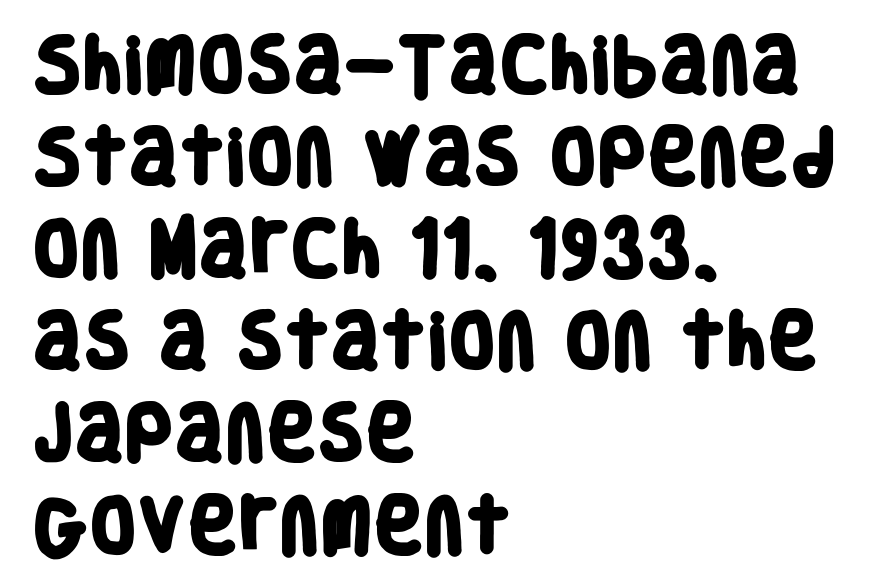
The image shows 61 px heavy, condensed sans-serif type; set left-aligned, normal line spacing (1.51x), normal letter spacing, not underlined; low stroke contrast and a large x-height.
